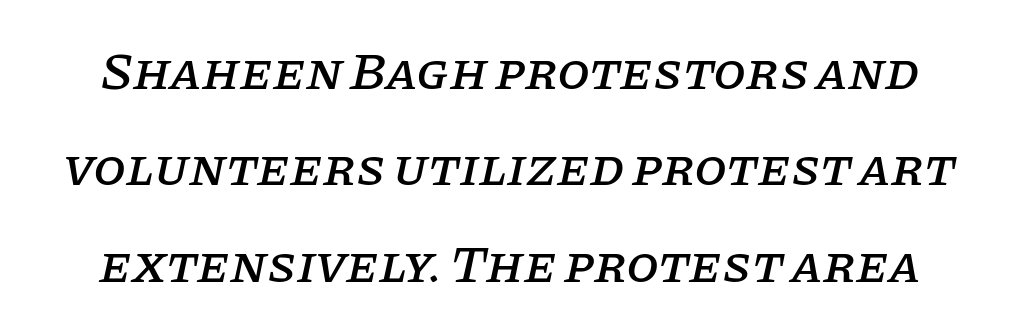
Q: Is the text italic (slanted)? A: Yes, it leans right by about 11 degrees.
Q: Is the typeface a serif or a sans-serif typeface? A: Serif.
Q: Is the text underlined? A: No.
Q: Is the spacing between letters normal or unusually wide? A: Normal.
Q: Width (condensed, normal, or wide)? A: Normal.
Q: Stroke contrast? A: Low.
Q: x-height? A: Large.
Q: Monospaced? A: No.
